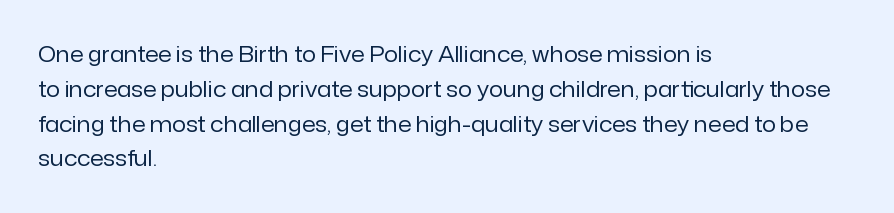
Q: Is the text bold? A: No.
Q: Is the text italic (slanted)? A: No, it is upright.
Q: Is the text underlined? A: No.
Q: How is the paragraph aligned? A: Left-aligned.
Q: Is the spacing between letters normal or unusually wide? A: Normal.
Q: Is the spacing between lines tight, normal or loose? A: Normal.
